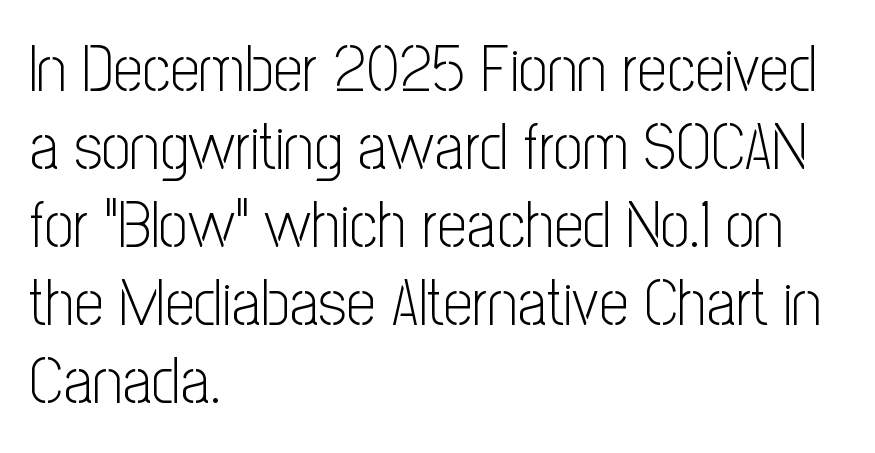
The image shows 65 px light, condensed sans-serif type, upright; set left-aligned, line spacing 1.2x, normal letter spacing, not underlined; low stroke contrast and a medium x-height.
